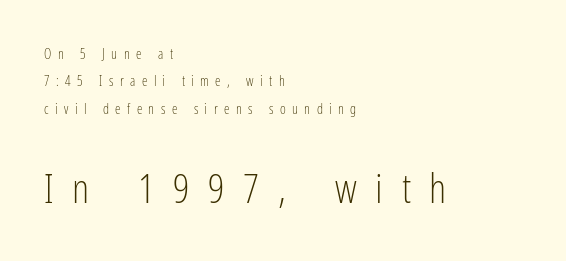
Unmarked baselines from the first word to the last. Look at the bottom of the vertical strokes: they stop flat, with no serifs. This reads as an unemphasized weight, regular at the heaviest. Look at the tracking — it's clearly loosened, letters drifting apart. Designer's note — italics off, roman on.
